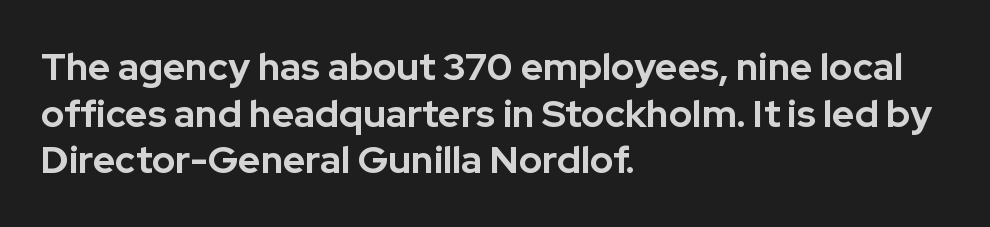
The image shows 38 px bold sans-serif type, upright; set left-aligned, line spacing 1.23x, normal letter spacing, not underlined; low stroke contrast and a medium x-height.
